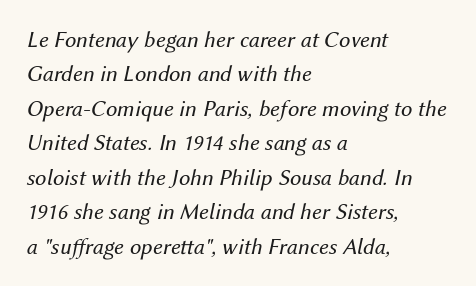
{"italic": "yes", "lean": "right", "slant_degrees": 12, "bold": "no", "underline": "no", "align": "left", "line_spacing": "normal", "line_spacing_ratio": 1.5, "letter_spacing": "normal", "letter_spacing_em": 0.0, "glyph_px": 23}
